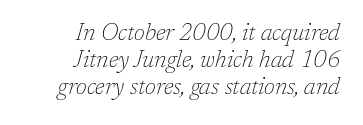
Q: Is the text bold? A: No.
Q: Is the text italic (slanted)? A: Yes, it leans right by about 17 degrees.
Q: Is the text underlined? A: No.
Q: How is the paragraph aligned? A: Right-aligned.
Q: Is the spacing between letters normal or unusually wide? A: Normal.
